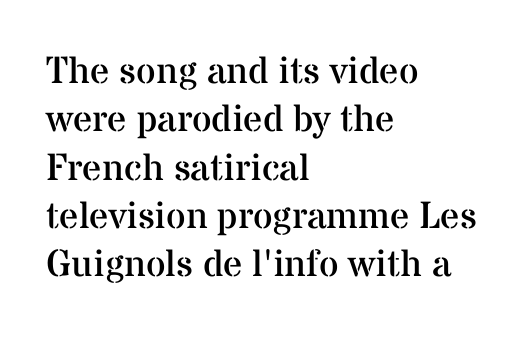
{"serif": "yes", "italic": "no", "bold": "no", "weight": "regular", "width": "normal", "stroke_contrast": "medium", "x_height": "medium", "monospaced": "no", "underline": "no", "align": "left", "line_spacing": "normal", "line_spacing_ratio": 1.27, "letter_spacing": "normal", "letter_spacing_em": 0.0, "glyph_px": 38}
